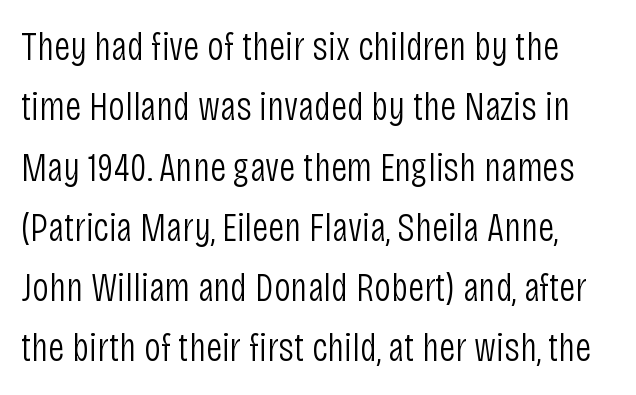
Here the designer chose a conventional face with non-uniform glyph widths. You can tell from the bare stems that sans-serif type was used. Do the letters lean? They stand straight. Rule under the text: the space is simply empty. In terms of letterspacing, this is plain default setting. What's the leading like? Ordinary, nothing unusual.
